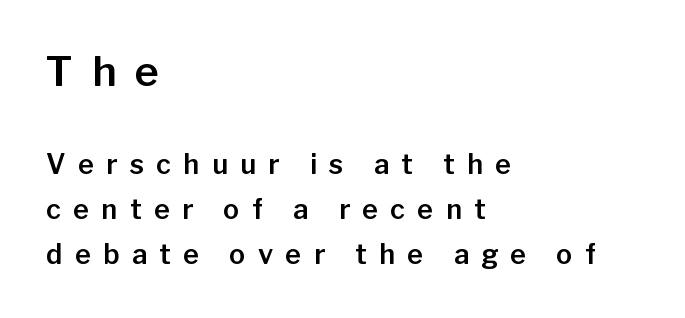
Q: Is the text italic (slanted)? A: No, it is upright.
Q: Is the typeface a serif or a sans-serif typeface? A: Sans-serif.
Q: Is the text underlined? A: No.
Q: How is the paragraph aligned? A: Left-aligned.
Q: Is the spacing between letters normal or unusually wide? A: Unusually wide.
Q: Is the spacing between lines tight, normal or loose? A: Normal.
Q: Which block of text is set in a larger size, the first (top) or the second (bottom)? A: The first (top) one.
Q: Width (condensed, normal, or wide)? A: Normal.
Q: Stroke contrast? A: Low.
Q: x-height? A: Medium.
Q: Monospaced? A: No.
